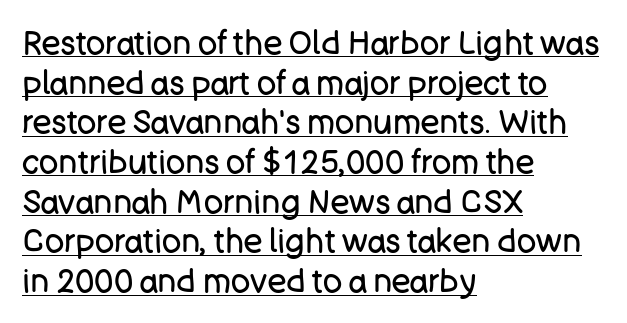
The image shows 32 px regular-weight sans-serif type, upright; set left-aligned, line spacing 1.24x, normal letter spacing, underlined; low stroke contrast and a large x-height.
